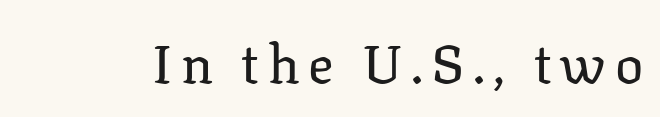
Q: Is the text bold? A: No.
Q: Is the text italic (slanted)? A: No, it is upright.
Q: Is the typeface a serif or a sans-serif typeface? A: Serif.
Q: Is the text underlined? A: No.
Q: Width (condensed, normal, or wide)? A: Normal.
Q: Stroke contrast? A: Low.
Q: x-height? A: Medium.
Q: Monospaced? A: No.
